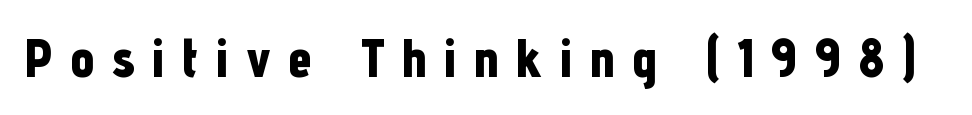
Q: Is the text bold? A: Yes.
Q: Is the text italic (slanted)? A: No, it is upright.
Q: Is the typeface a serif or a sans-serif typeface? A: Sans-serif.
Q: Is the text underlined? A: No.
Q: Is the spacing between letters normal or unusually wide? A: Unusually wide.
Q: Width (condensed, normal, or wide)? A: Condensed.
Q: Stroke contrast? A: Low.
Q: x-height? A: Medium.
Q: Monospaced? A: No.
